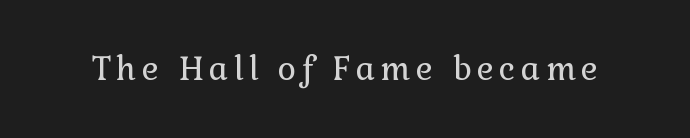
The image shows 32 px regular-weight serif type, upright; set not underlined; a medium x-height.
